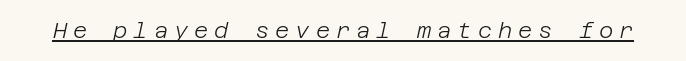
Q: Is the text bold? A: No.
Q: Is the text italic (slanted)? A: Yes, it leans right by about 12 degrees.
Q: Is the text underlined? A: Yes.
Q: Is the spacing between letters normal or unusually wide? A: Unusually wide.
